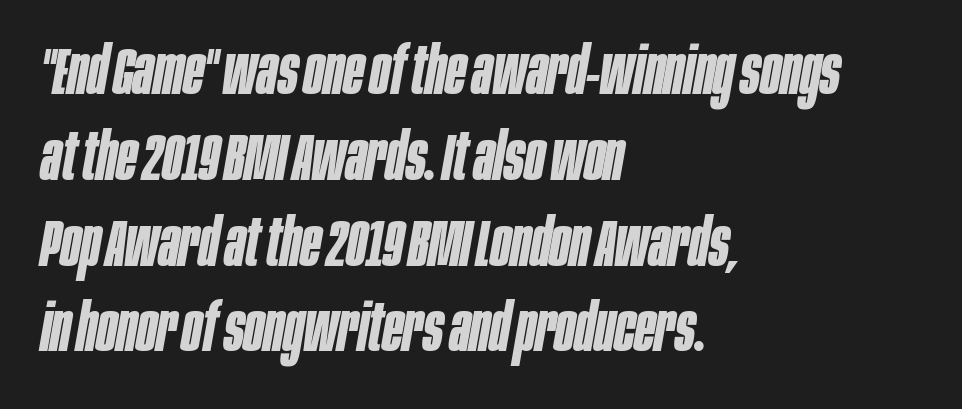
Q: Is the text bold? A: Yes.
Q: Is the text italic (slanted)? A: Yes, it leans right by about 10 degrees.
Q: Is the text underlined? A: No.
Q: How is the paragraph aligned? A: Left-aligned.
Q: Is the spacing between letters normal or unusually wide? A: Normal.
Q: Is the spacing between lines tight, normal or loose? A: Normal.
Q: Width (condensed, normal, or wide)? A: Condensed.
Q: Stroke contrast? A: Low.
Q: x-height? A: Large.
Q: Monospaced? A: No.
